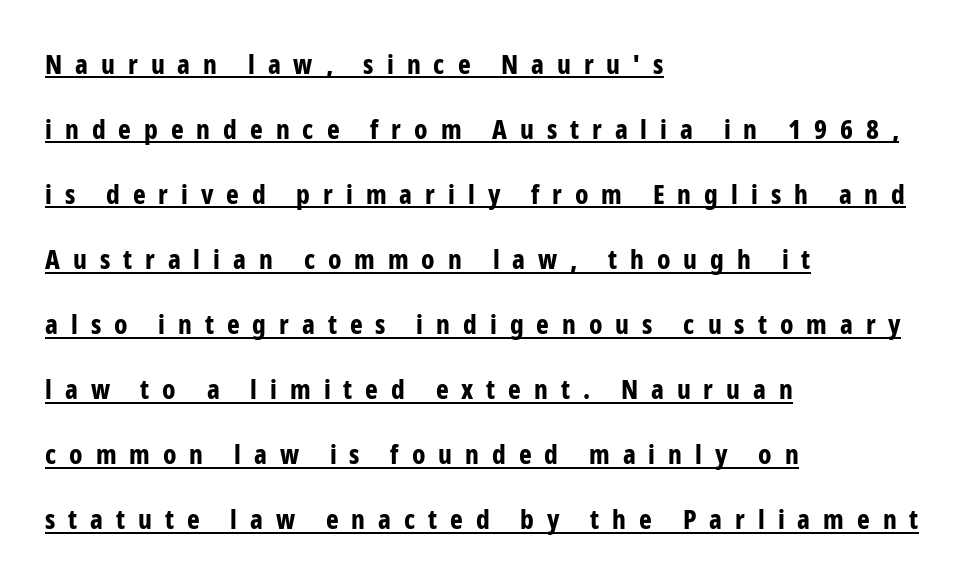
{"italic": "no", "bold": "yes", "underline": "yes", "align": "left", "line_spacing": "loose", "line_spacing_ratio": 2.41, "letter_spacing": "wide", "letter_spacing_em": 0.48, "glyph_px": 27}
